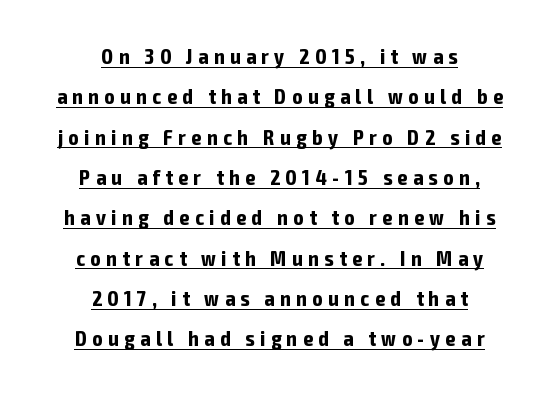
The image shows 21 px bold type, upright; set centered, loose line spacing (1.92x), unusually wide letter spacing (+0.27 em), underlined.
